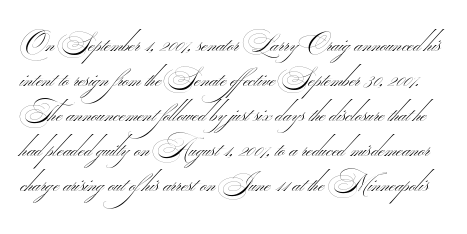
The font sits on the lighter half of the weight spectrum, regular included. Beneath every word, the page is bare. The designer left line spacing at the default. Between one letter and the next there's only the usual sliver of space.
